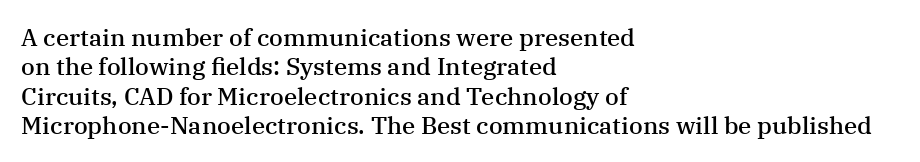
{"italic": "no", "bold": "semi", "underline": "no", "align": "left", "line_spacing_ratio": 1.22, "letter_spacing": "normal", "letter_spacing_em": 0.0, "glyph_px": 24}
